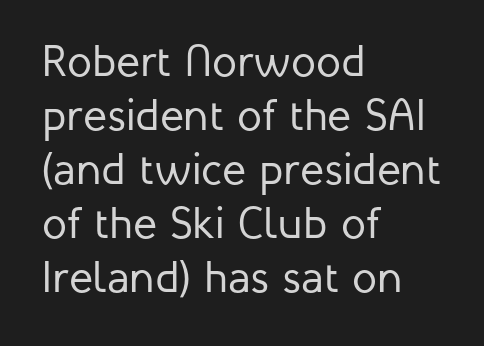
Q: Is the text bold? A: No.
Q: Is the text italic (slanted)? A: No, it is upright.
Q: Is the typeface a serif or a sans-serif typeface? A: Sans-serif.
Q: Is the text underlined? A: No.
Q: How is the paragraph aligned? A: Left-aligned.
Q: Is the spacing between letters normal or unusually wide? A: Normal.
Q: Width (condensed, normal, or wide)? A: Normal.
Q: Stroke contrast? A: Low.
Q: x-height? A: Medium.
Q: Monospaced? A: No.
